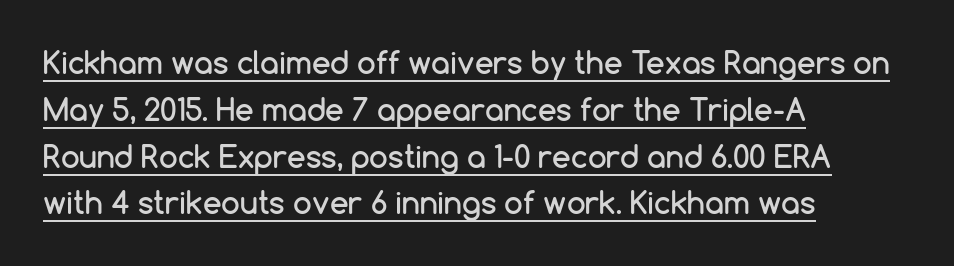
{"serif": "no", "italic": "no", "width": "normal", "stroke_contrast": "low", "x_height": "medium", "monospaced": "no", "underline": "yes", "align": "left", "line_spacing": "normal", "line_spacing_ratio": 1.56, "letter_spacing": "normal", "letter_spacing_em": 0.0, "glyph_px": 30}
